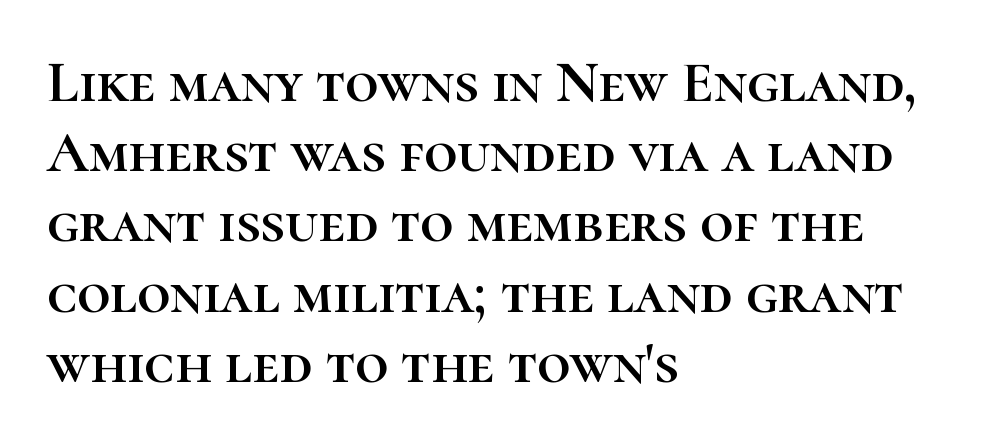
The image shows 58 px text type, upright; set left-aligned, line spacing 1.21x, normal letter spacing, not underlined; high stroke contrast and a medium x-height.
